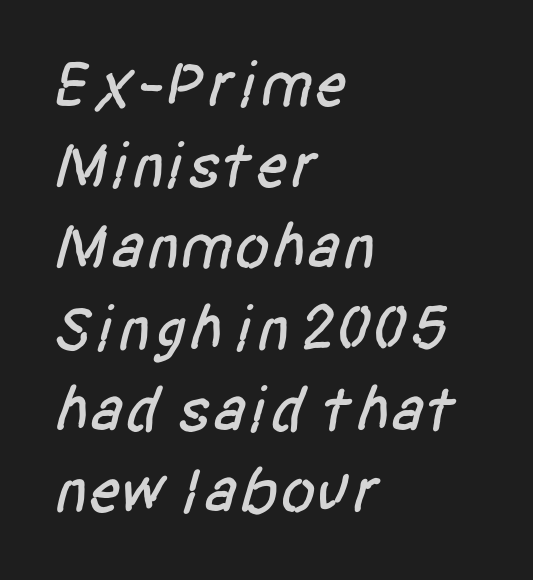
{"serif": "no", "width": "condensed", "stroke_contrast": "low", "x_height": "large", "monospaced": "no", "underline": "no", "align": "left", "line_spacing": "normal", "line_spacing_ratio": 1.25, "letter_spacing": "normal", "letter_spacing_em": 0.0, "glyph_px": 65}
